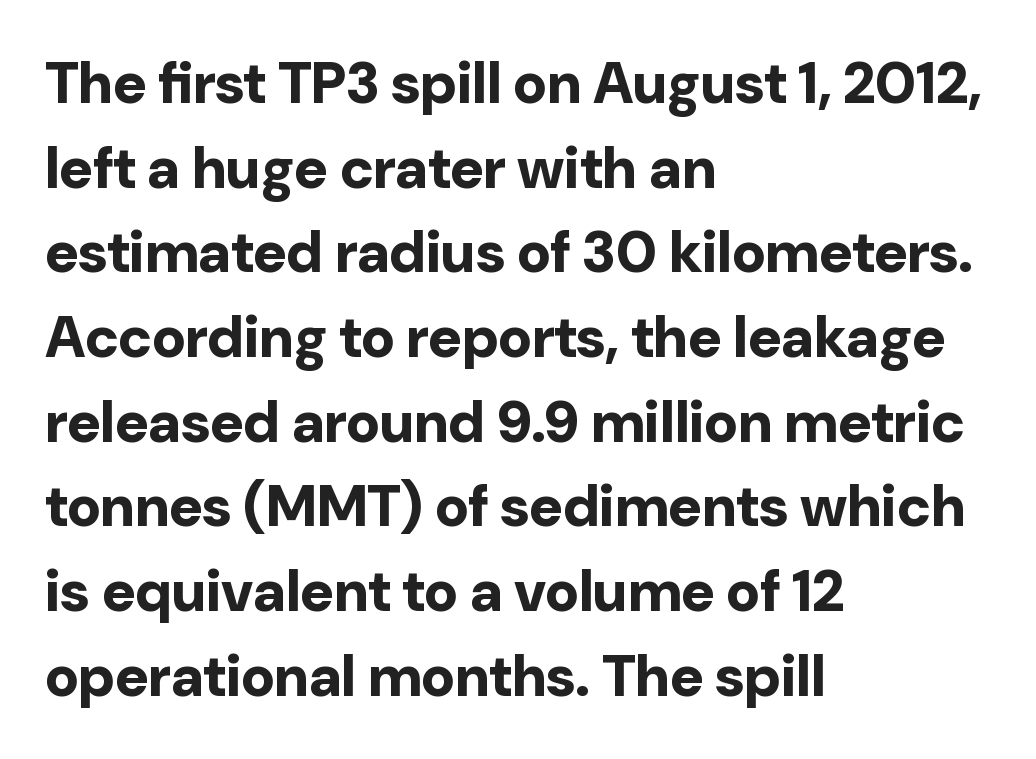
The image shows 58 px bold sans-serif type, upright; set left-aligned, normal line spacing (1.46x), normal letter spacing, not underlined; low stroke contrast and a medium x-height.
